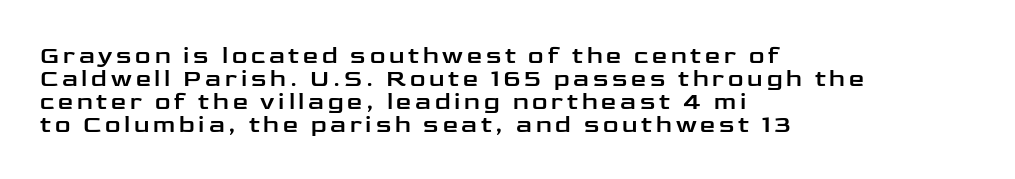
{"italic": "no", "underline": "no", "align": "left", "line_spacing": "tight", "line_spacing_ratio": 0.96, "glyph_px": 24}
